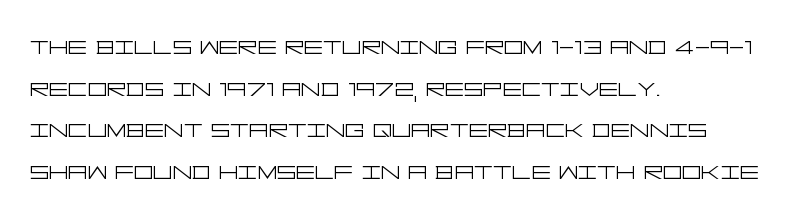
Q: Is the text bold? A: No.
Q: Is the text italic (slanted)? A: No, it is upright.
Q: Is the typeface a serif or a sans-serif typeface? A: Sans-serif.
Q: Is the text underlined? A: No.
Q: How is the paragraph aligned? A: Left-aligned.
Q: Is the spacing between letters normal or unusually wide? A: Normal.
Q: Is the spacing between lines tight, normal or loose? A: Normal.
Q: Width (condensed, normal, or wide)? A: Wide.
Q: Stroke contrast? A: Low.
Q: x-height? A: Large.
